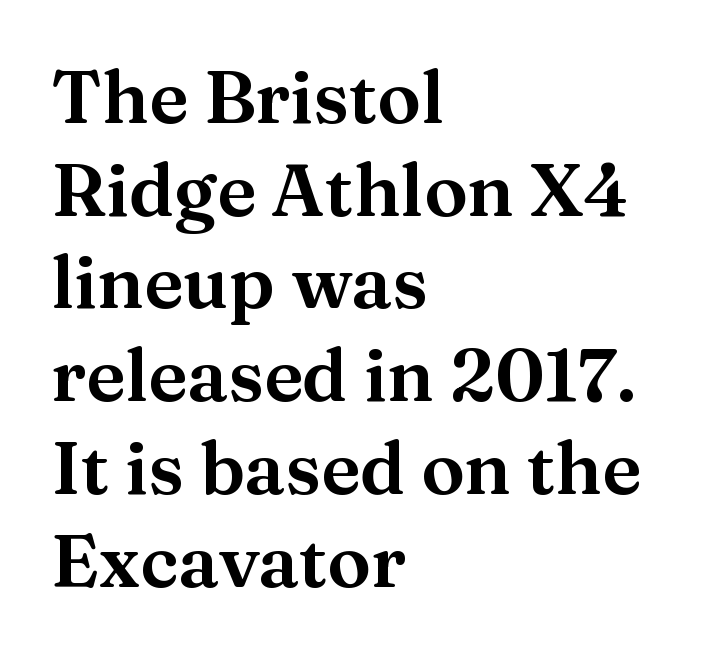
The image shows 73 px serif type, upright; set left-aligned, normal line spacing (1.27x), normal letter spacing, not underlined; medium stroke contrast and a medium x-height.
